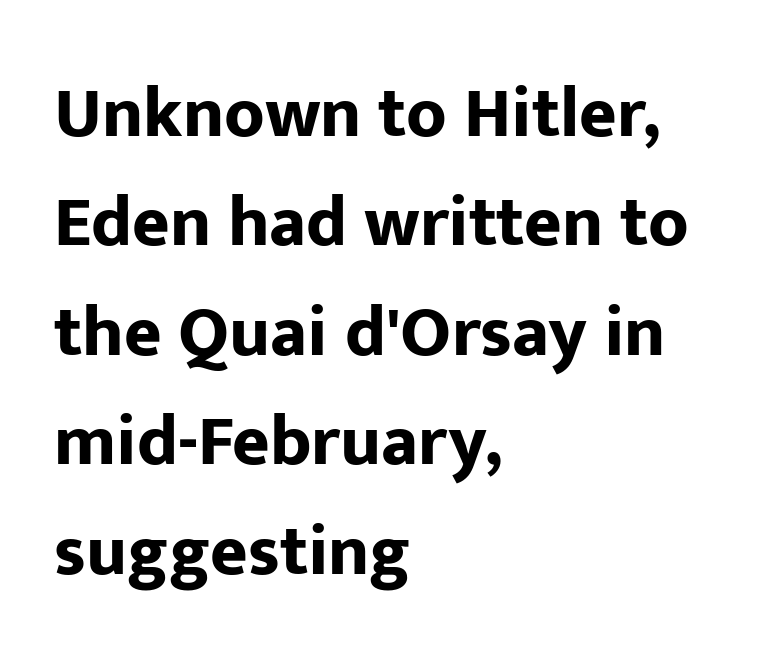
A classic flush-left, rag-right setting is used for this passage. This sample uses an upright cut, with every glyph sitting square on the baseline. Pretty heavy lettering here — definitely bold. The words here are not underlined. Whoever set this chose a conventional vertical rhythm.
